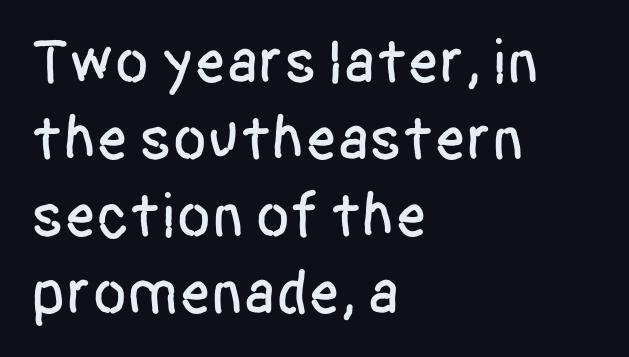
Check under the words: just untouched page. In CSS terms this would be text-align: left. You could call the tracking neutral — neither tight nor loose. Letterform terminals end flat and unadorned throughout the passage.
